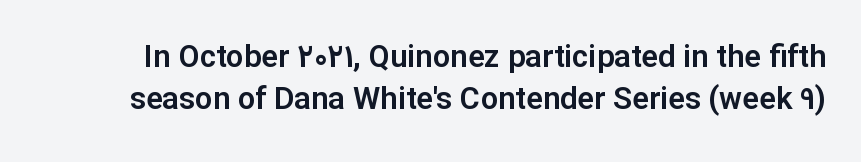
{"serif": "no", "italic": "no", "width": "normal", "stroke_contrast": "low", "x_height": "medium", "monospaced": "no", "underline": "no", "line_spacing": "normal", "line_spacing_ratio": 1.36, "letter_spacing": "normal", "letter_spacing_em": 0.0, "glyph_px": 31}
